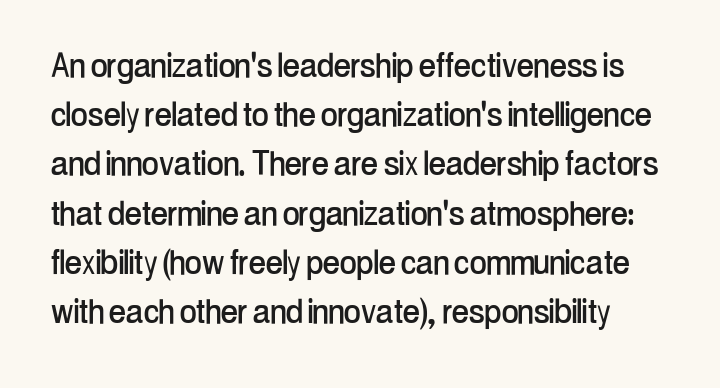
The image shows 41 px condensed sans-serif type, upright; set line spacing 1.2x, normal letter spacing, not underlined; low stroke contrast and a medium x-height.
